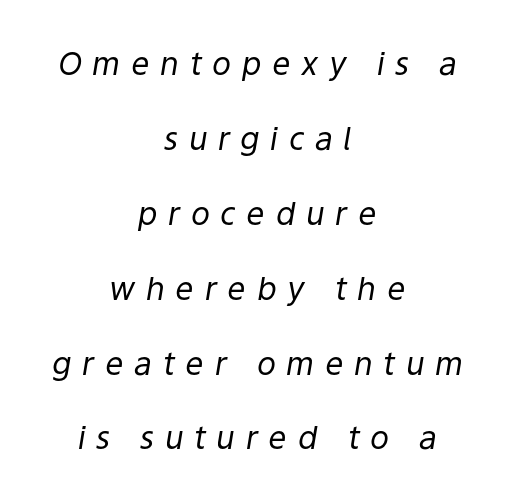
{"italic": "yes", "lean": "right", "slant_degrees": 9, "bold": "no", "weight": "regular", "width": "normal", "stroke_contrast": "low", "x_height": "medium", "monospaced": "no", "underline": "no", "align": "center", "line_spacing": "loose", "line_spacing_ratio": 2.34, "letter_spacing": "wide", "letter_spacing_em": 0.33, "glyph_px": 32}
